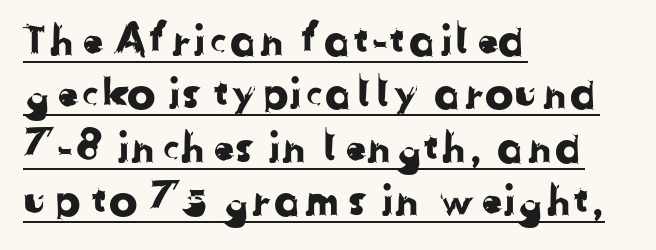
These lines are set flush left with a ragged right edge. The rendering uses the underline text-decoration. Standard letterfit; no display-style spreading of the glyphs. Are there feet on the stems? There aren't — it's a sans. Each letter keeps its own natural width here, so spacing adapts to shape.
